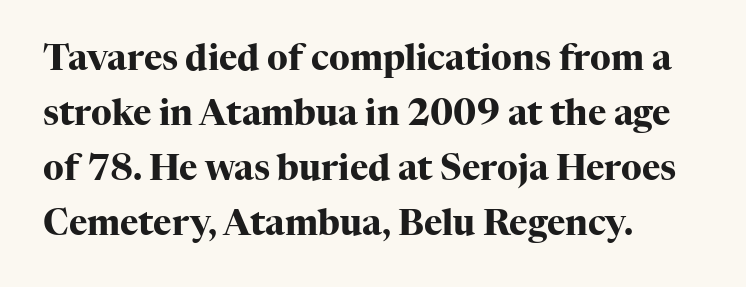
Q: Is the text bold? A: Yes.
Q: Is the text italic (slanted)? A: No, it is upright.
Q: Is the typeface a serif or a sans-serif typeface? A: Serif.
Q: Is the text underlined? A: No.
Q: How is the paragraph aligned? A: Left-aligned.
Q: Is the spacing between letters normal or unusually wide? A: Normal.
Q: Is the spacing between lines tight, normal or loose? A: Normal.
Q: Width (condensed, normal, or wide)? A: Normal.
Q: Stroke contrast? A: High.
Q: x-height? A: Medium.
Q: Monospaced? A: No.
